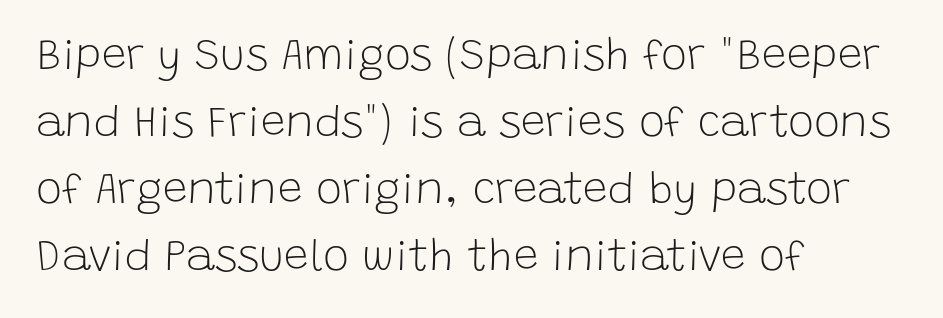
No extra ink here — the face is not bold. Words appear dense and cohesive because spacing is normal. No feet cap the strokes, marking this as sans-serif type. Think of a printed novel: that variable character pitch is what you see here.
